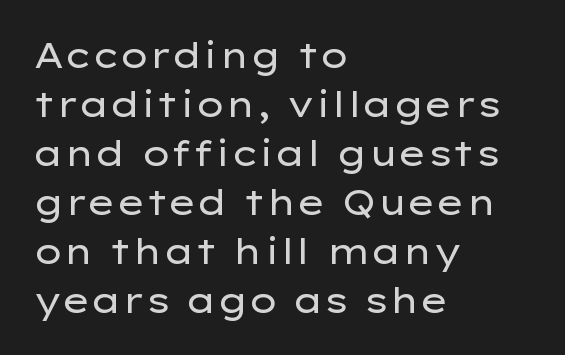
The image shows 35 px regular-weight, wide sans-serif type, upright; set left-aligned, normal line spacing (1.4x), normal letter spacing, not underlined; low stroke contrast and a medium x-height.
